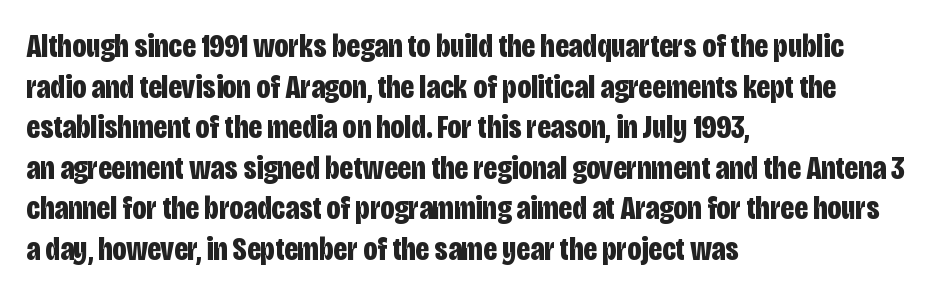
The image shows 33 px bold, condensed sans-serif type, upright; set left-aligned, line spacing 1.23x, normal letter spacing, not underlined; low stroke contrast and a large x-height.
